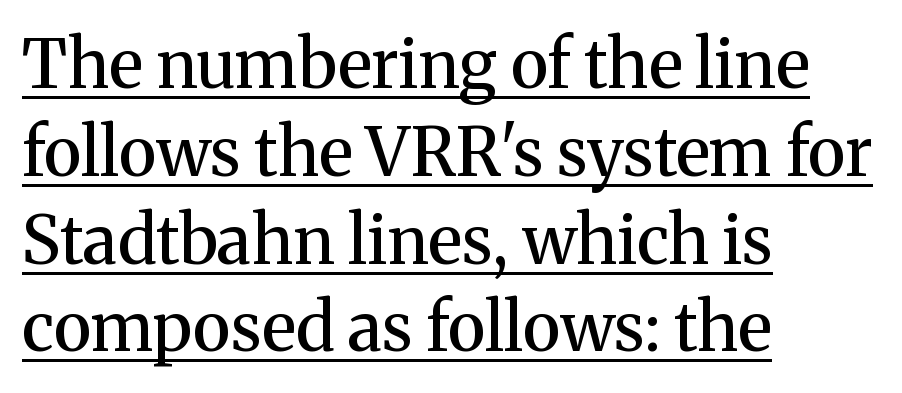
The type family on display is of the serif kind. Do the letters lean? They stand straight. The rendering uses a semibold face; strokes are thickened but not to full bold. This rendering features underlined lettering. In terms of letterspacing, this is plain default setting. The passage shown is typed in a proportional face where columns would drift.
